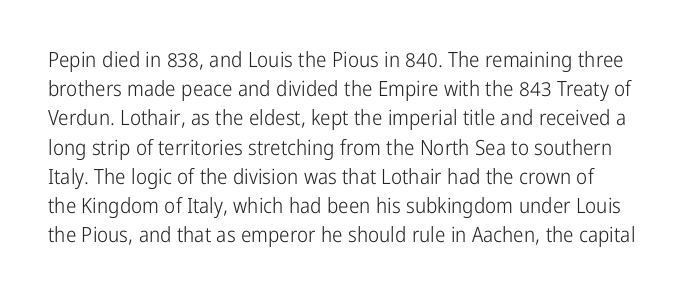
The image shows 21 px text type, upright; set normal line spacing (1.39x), normal letter spacing, not underlined.
